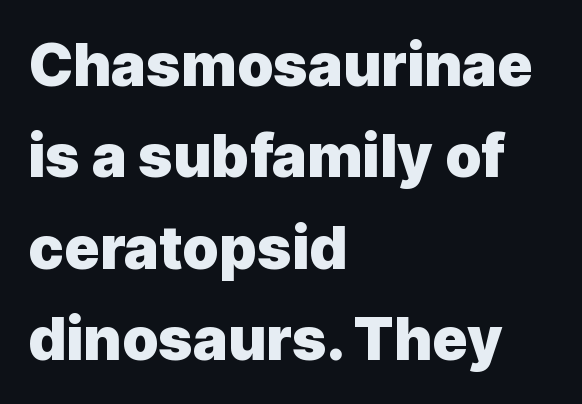
Q: Is the text bold? A: Yes.
Q: Is the text italic (slanted)? A: No, it is upright.
Q: Is the typeface a serif or a sans-serif typeface? A: Sans-serif.
Q: Is the text underlined? A: No.
Q: How is the paragraph aligned? A: Left-aligned.
Q: Is the spacing between letters normal or unusually wide? A: Normal.
Q: Is the spacing between lines tight, normal or loose? A: Normal.
Q: Width (condensed, normal, or wide)? A: Normal.
Q: x-height? A: Medium.
Q: Monospaced? A: No.
